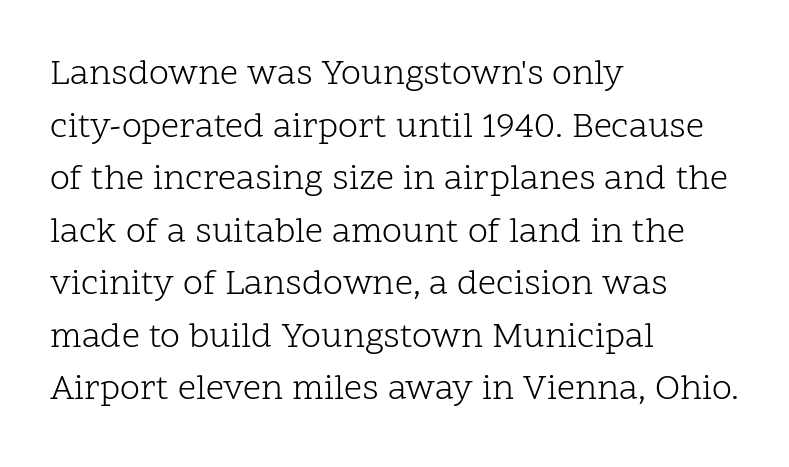
The image shows 36 px light serif type, upright; set left-aligned, normal line spacing (1.46x), normal letter spacing, not underlined; low stroke contrast and a medium x-height.
